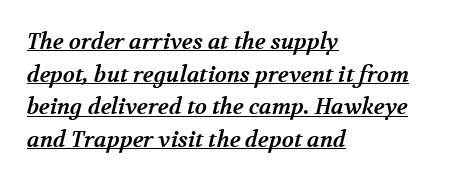
{"bold": "yes", "underline": "yes", "align": "left", "line_spacing": "normal", "line_spacing_ratio": 1.48, "letter_spacing": "normal", "letter_spacing_em": 0.0, "glyph_px": 22}
